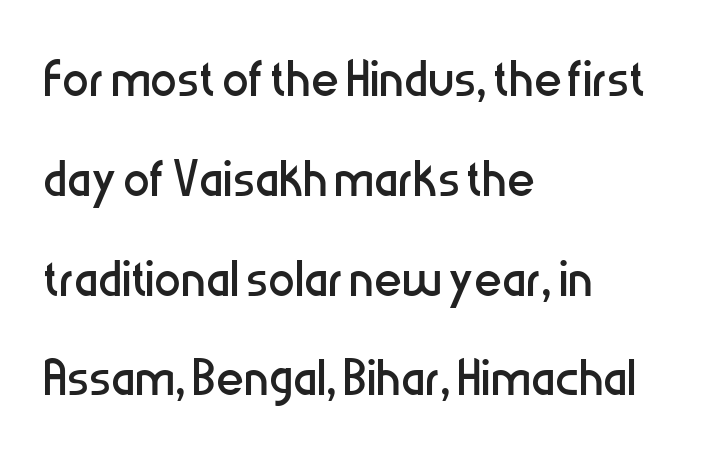
The image shows 67 px regular-weight, condensed sans-serif type, upright; set left-aligned, normal line spacing (1.49x), normal letter spacing, not underlined; low stroke contrast and a medium x-height.
